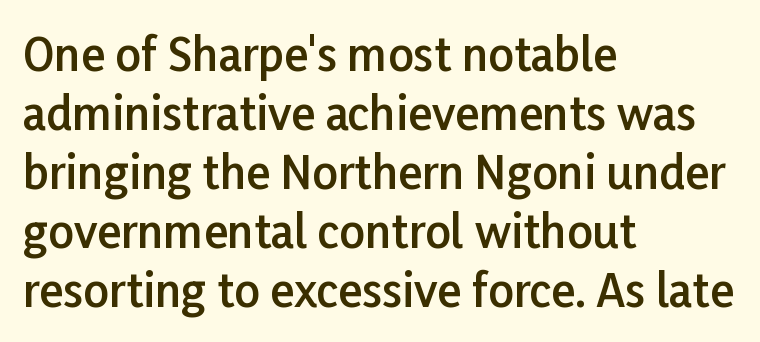
These lines sit exactly where default settings would place them. These lines were composed using upright roman letters. Think of a printed novel: that variable character pitch is what you see here. Type without underlining. The strokes are fattened partway — semibold, not bold.
